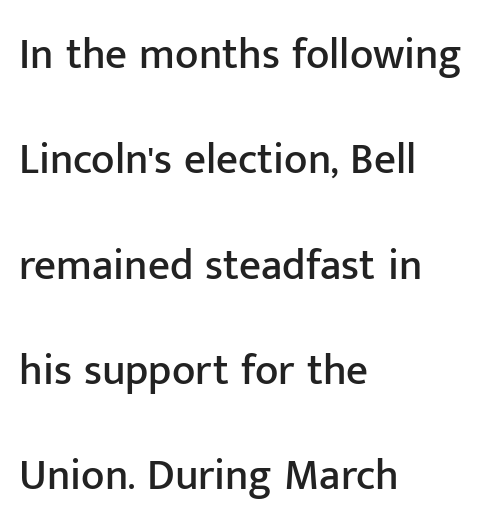
The image shows 43 px sans-serif type, upright; set left-aligned, loose line spacing (2.45x), normal letter spacing, not underlined; low stroke contrast and a medium x-height.
